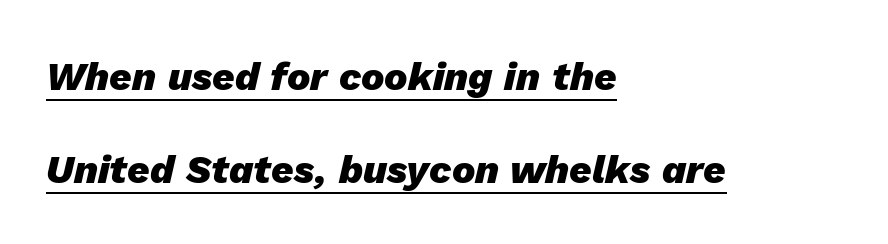
The image shows 39 px heavy type, italic (leaning right); set left-aligned, loose line spacing (2.39x), normal letter spacing, underlined; low stroke contrast and a medium x-height.
